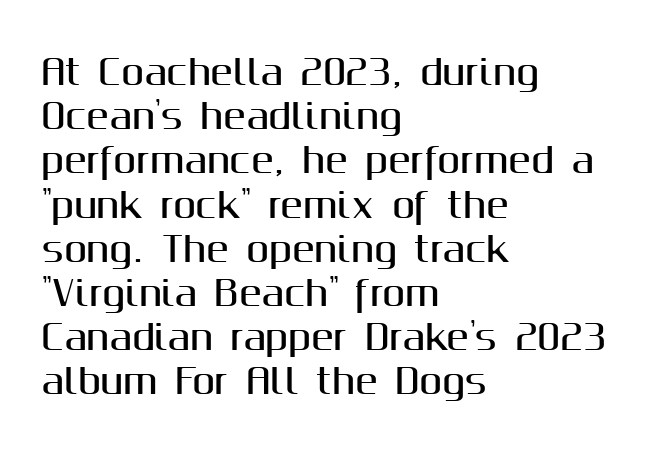
Q: Is the text italic (slanted)? A: No, it is upright.
Q: Is the typeface a serif or a sans-serif typeface? A: Sans-serif.
Q: Is the text underlined? A: No.
Q: How is the paragraph aligned? A: Left-aligned.
Q: Is the spacing between letters normal or unusually wide? A: Normal.
Q: Is the spacing between lines tight, normal or loose? A: Normal.
Q: Width (condensed, normal, or wide)? A: Normal.
Q: Stroke contrast? A: Medium.
Q: x-height? A: Medium.
Q: Monospaced? A: No.
